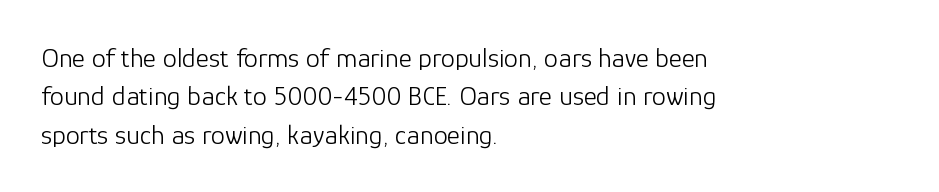
Q: Is the text bold? A: No.
Q: Is the text italic (slanted)? A: No, it is upright.
Q: Is the typeface a serif or a sans-serif typeface? A: Sans-serif.
Q: Is the text underlined? A: No.
Q: How is the paragraph aligned? A: Left-aligned.
Q: Is the spacing between letters normal or unusually wide? A: Normal.
Q: Is the spacing between lines tight, normal or loose? A: Normal.
Q: Width (condensed, normal, or wide)? A: Normal.
Q: Stroke contrast? A: Low.
Q: x-height? A: Medium.
Q: Monospaced? A: No.
